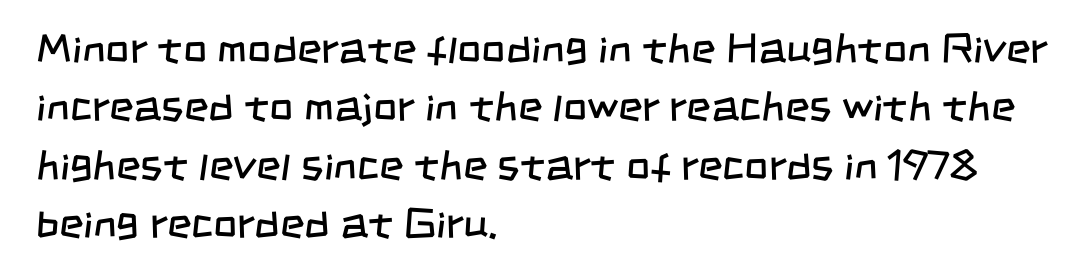
Glance below the letters and you will spot only blank space. These lines are set flush left with a ragged right edge. Reading down the column, the eye jumps a familiar distance to each next line. No letter is thick-stroked: the sample isn't bold.
